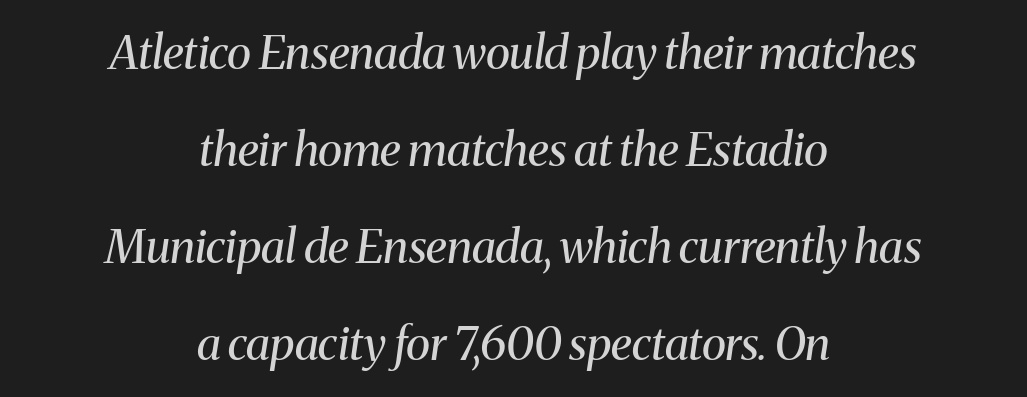
The image shows 46 px regular-weight serif type, italic (leaning right); set centered, loose line spacing (2.11x), normal letter spacing, not underlined; medium stroke contrast and a medium x-height.
